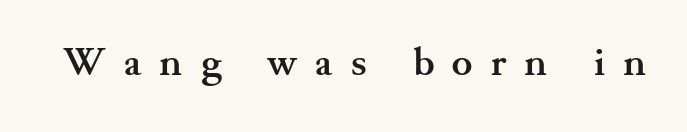
Q: Is the text bold? A: Yes.
Q: Is the text italic (slanted)? A: No, it is upright.
Q: Is the typeface a serif or a sans-serif typeface? A: Serif.
Q: Is the text underlined? A: No.
Q: Is the spacing between letters normal or unusually wide? A: Unusually wide.
Q: Width (condensed, normal, or wide)? A: Wide.
Q: Stroke contrast? A: Medium.
Q: x-height? A: Small.
Q: Monospaced? A: No.
